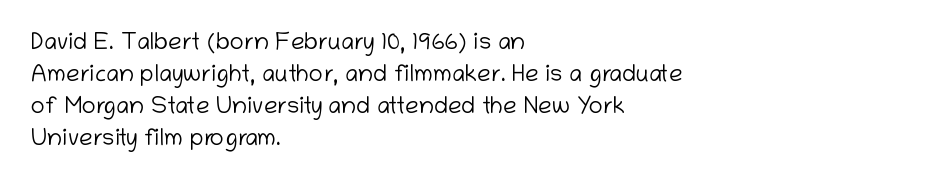
The image shows 24 px text type, upright; set left-aligned, normal line spacing (1.34x), normal letter spacing, not underlined.
